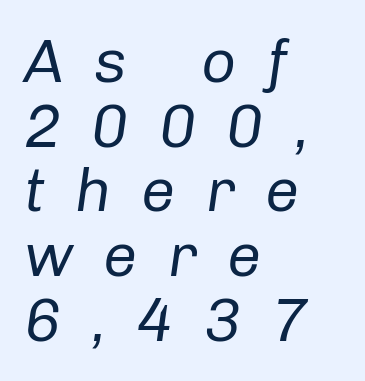
Q: Is the text bold? A: No.
Q: Is the text italic (slanted)? A: Yes, it leans right by about 8 degrees.
Q: Is the text underlined? A: No.
Q: How is the paragraph aligned? A: Left-aligned.
Q: Is the spacing between letters normal or unusually wide? A: Unusually wide.
Q: Is the spacing between lines tight, normal or loose? A: Tight.
Q: Width (condensed, normal, or wide)? A: Normal.
Q: Stroke contrast? A: Low.
Q: x-height? A: Medium.
Q: Monospaced? A: No.
